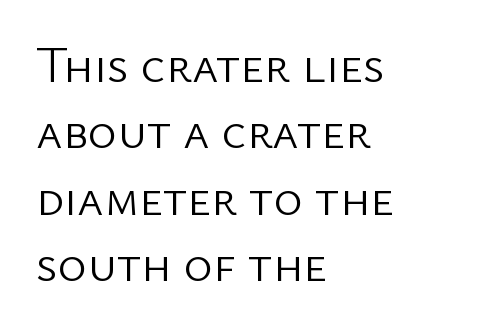
Q: Is the text bold? A: No.
Q: Is the text italic (slanted)? A: No, it is upright.
Q: Is the typeface a serif or a sans-serif typeface? A: Sans-serif.
Q: Is the text underlined? A: No.
Q: How is the paragraph aligned? A: Left-aligned.
Q: Is the spacing between letters normal or unusually wide? A: Normal.
Q: Is the spacing between lines tight, normal or loose? A: Normal.
Q: Width (condensed, normal, or wide)? A: Normal.
Q: Stroke contrast? A: Low.
Q: x-height? A: Medium.
Q: Monospaced? A: No.
